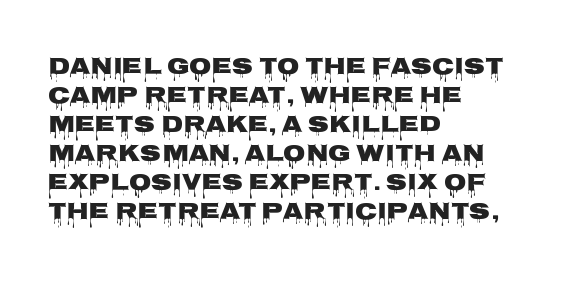
The image shows 23 px text type, upright; set left-aligned, normal line spacing (1.26x), normal letter spacing, not underlined.
